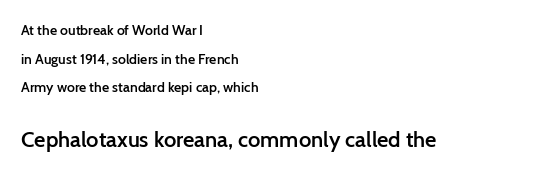
Layout note: lines flush left. Look at the stroke-to-counter ratio: somewhat heavy, a semibold. Has an underline been added? It has not. Honestly, the letter spacing is just normal — you wouldn't notice it. The axis of the letterforms is exactly vertical. The line-height multiplier appears high, well above default.
